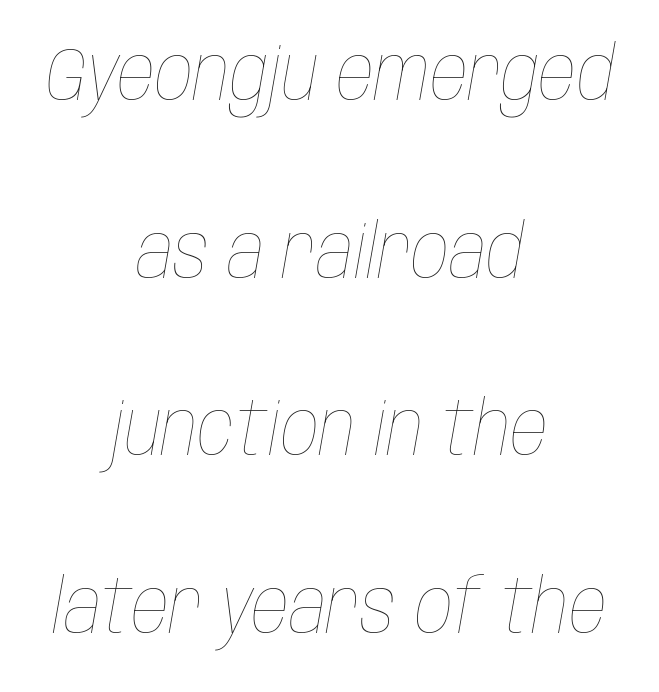
Q: Is the text bold? A: No.
Q: Is the text italic (slanted)? A: Yes, it leans right by about 10 degrees.
Q: Is the text underlined? A: No.
Q: How is the paragraph aligned? A: Centered.
Q: Is the spacing between letters normal or unusually wide? A: Normal.
Q: Is the spacing between lines tight, normal or loose? A: Loose.
Q: Width (condensed, normal, or wide)? A: Condensed.
Q: Stroke contrast? A: Low.
Q: x-height? A: Large.
Q: Monospaced? A: No.
